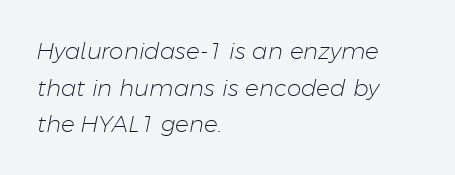
The image shows 23 px text type, italic (leaning right); set left-aligned, normal line spacing (1.59x), normal letter spacing, not underlined.
